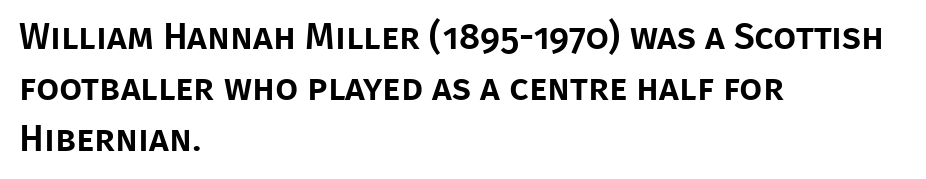
Nobody drew a line under any word here. The typography opts for an upright posture over an oblique one. The letterforms sit shoulder to shoulder at normal distance. Each new line begins a customary step beneath the previous one. Looks like regular typesetting: each glyph gets only the width it needs. Type style note: lacks serifs.
